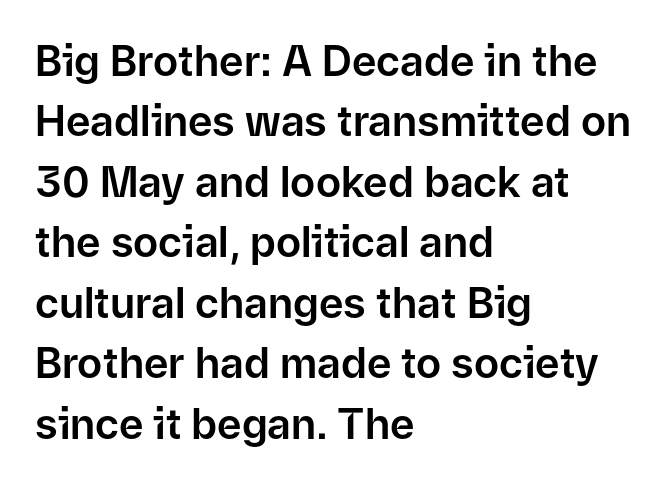
Q: Is the text italic (slanted)? A: No, it is upright.
Q: Is the typeface a serif or a sans-serif typeface? A: Sans-serif.
Q: Is the text underlined? A: No.
Q: How is the paragraph aligned? A: Left-aligned.
Q: Is the spacing between letters normal or unusually wide? A: Normal.
Q: Is the spacing between lines tight, normal or loose? A: Normal.
Q: Width (condensed, normal, or wide)? A: Normal.
Q: Stroke contrast? A: Low.
Q: x-height? A: Medium.
Q: Monospaced? A: No.
